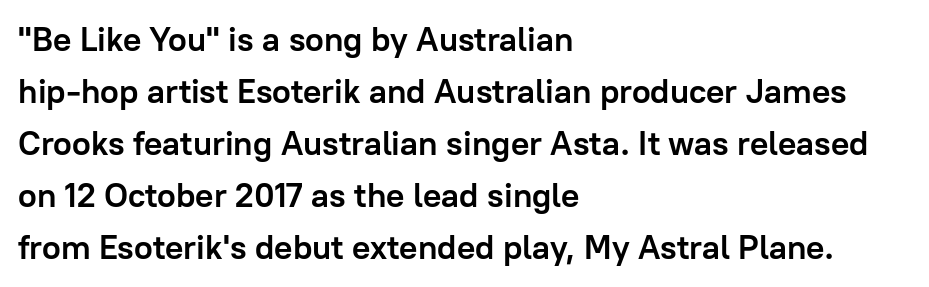
No extra tracking has been applied to these lines. Here the designer chose a conventional face with non-uniform glyph widths. Notice how the stems are strictly vertical — no italics here. This rendering employs a face without finishing strokes, i.e., a sans-serif. This sample is left-justified, so line endings fall wherever the words run out.
